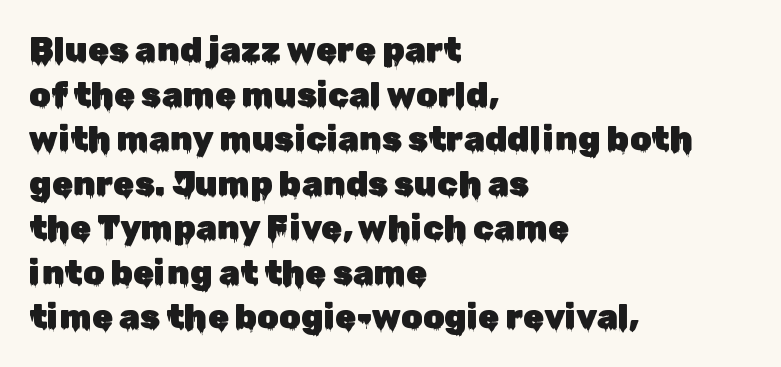
Q: Is the text italic (slanted)? A: No, it is upright.
Q: Is the typeface a serif or a sans-serif typeface? A: Sans-serif.
Q: Is the text underlined? A: No.
Q: How is the paragraph aligned? A: Left-aligned.
Q: Is the spacing between letters normal or unusually wide? A: Normal.
Q: Is the spacing between lines tight, normal or loose? A: Normal.
Q: Width (condensed, normal, or wide)? A: Normal.
Q: Stroke contrast? A: Low.
Q: x-height? A: Medium.
Q: Monospaced? A: No.
